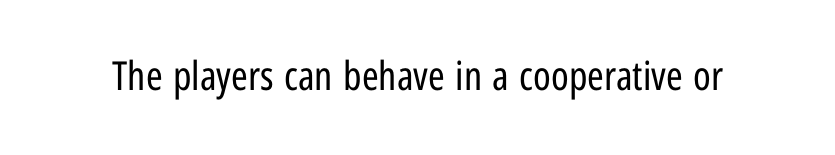
Q: Is the text bold? A: No.
Q: Is the text italic (slanted)? A: No, it is upright.
Q: Is the typeface a serif or a sans-serif typeface? A: Sans-serif.
Q: Is the text underlined? A: No.
Q: Is the spacing between letters normal or unusually wide? A: Normal.
Q: Width (condensed, normal, or wide)? A: Condensed.
Q: Stroke contrast? A: Low.
Q: x-height? A: Medium.
Q: Monospaced? A: No.
